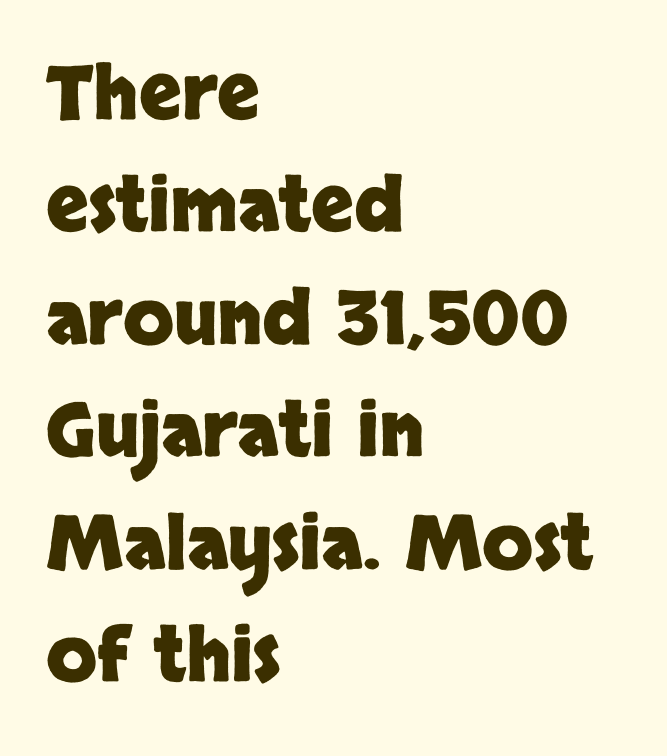
Q: Is the text bold? A: Yes.
Q: Is the text italic (slanted)? A: No, it is upright.
Q: Is the typeface a serif or a sans-serif typeface? A: Sans-serif.
Q: Is the text underlined? A: No.
Q: How is the paragraph aligned? A: Left-aligned.
Q: Is the spacing between letters normal or unusually wide? A: Normal.
Q: Is the spacing between lines tight, normal or loose? A: Normal.
Q: Width (condensed, normal, or wide)? A: Normal.
Q: Stroke contrast? A: Low.
Q: x-height? A: Large.
Q: Monospaced? A: No.
